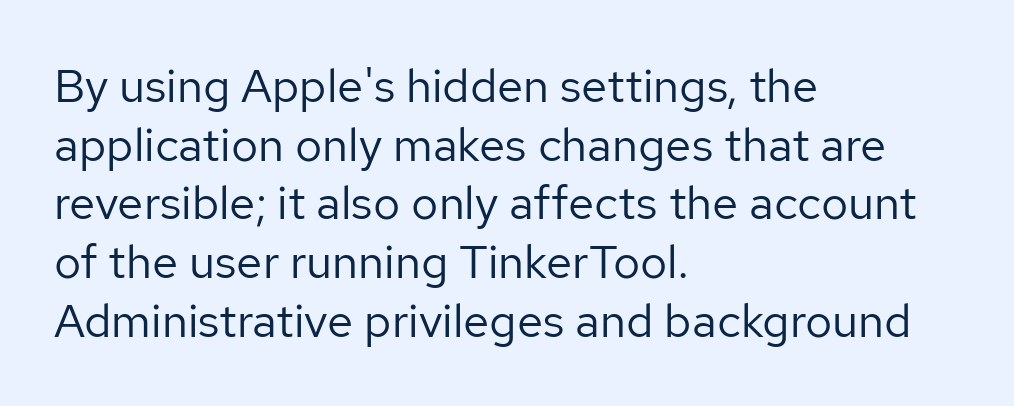
{"serif": "no", "italic": "no", "bold": "no", "weight": "regular", "width": "normal", "stroke_contrast": "low", "x_height": "medium", "monospaced": "no", "underline": "no", "align": "left", "line_spacing": "normal", "line_spacing_ratio": 1.25, "letter_spacing": "normal", "letter_spacing_em": 0.0, "glyph_px": 47}
